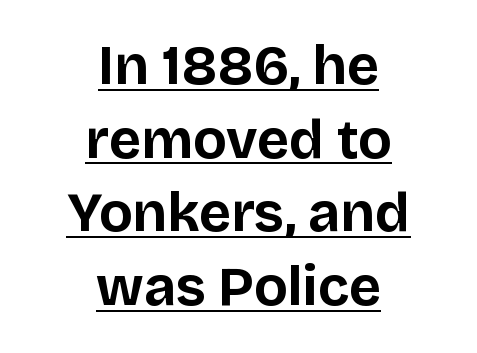
Q: Is the text bold? A: Yes.
Q: Is the text italic (slanted)? A: No, it is upright.
Q: Is the typeface a serif or a sans-serif typeface? A: Sans-serif.
Q: Is the text underlined? A: Yes.
Q: How is the paragraph aligned? A: Centered.
Q: Is the spacing between letters normal or unusually wide? A: Normal.
Q: Is the spacing between lines tight, normal or loose? A: Normal.
Q: Width (condensed, normal, or wide)? A: Normal.
Q: Stroke contrast? A: Low.
Q: x-height? A: Large.
Q: Monospaced? A: No.
